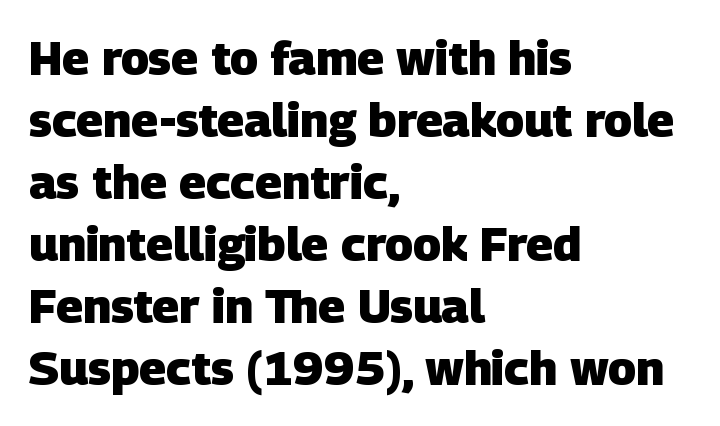
A sans-serif font was chosen for this passage. This sample uses plain, unmodified letter spacing. Heft: maximum for text — a bold. Honestly, there is no underline to notice here at all. If you drew a ruler down the left edge, every line would touch it. These lines are rendered in a variable-pitch font.
